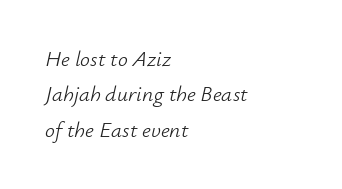
{"italic": "yes", "lean": "right", "slant_degrees": 12, "bold": "no", "underline": "no", "align": "left", "line_spacing": "normal", "line_spacing_ratio": 1.61, "letter_spacing": "normal", "letter_spacing_em": 0.0, "glyph_px": 22}
